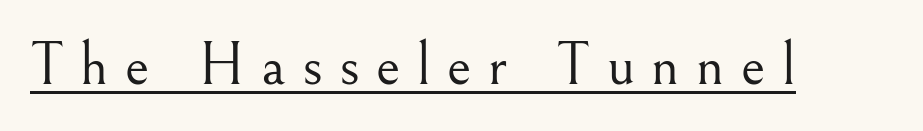
The image shows 61 px light serif type, upright; set unusually wide letter spacing (+0.27 em), underlined; medium stroke contrast and a small x-height.
